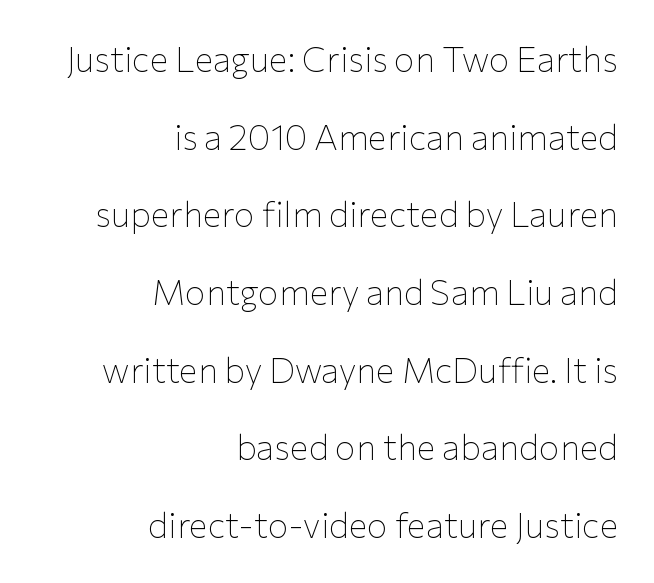
{"serif": "no", "italic": "no", "bold": "no", "weight": "thin", "width": "normal", "stroke_contrast": "low", "x_height": "medium", "monospaced": "no", "underline": "no", "align": "right", "line_spacing": "loose", "line_spacing_ratio": 2.22, "letter_spacing": "normal", "letter_spacing_em": 0.0, "glyph_px": 35}
